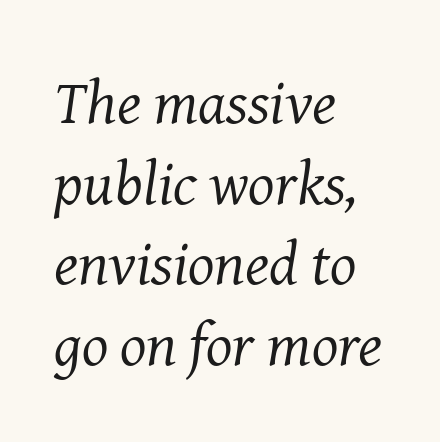
The glyphs in this specimen are seriffed. Underlining? Definitely not there. This sample uses plain, unmodified letter spacing. Casual observation: everything's shoved over to the left.
